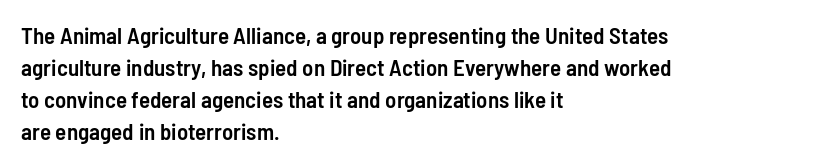
Compared with an ordinary text face, these strokes are moderately heavier — a semibold. Unlike italic type, these characters show no tilt at all. The leading is moderate, giving the passage an even texture. No extra tracking has been applied to these lines.
